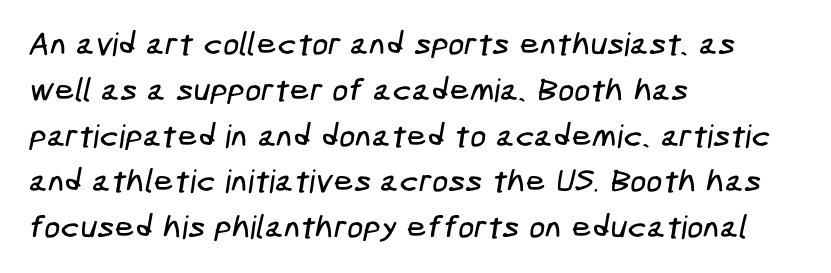
The image shows 32 px condensed sans-serif type; set left-aligned, normal line spacing (1.43x), normal letter spacing, not underlined; low stroke contrast and a medium x-height.
